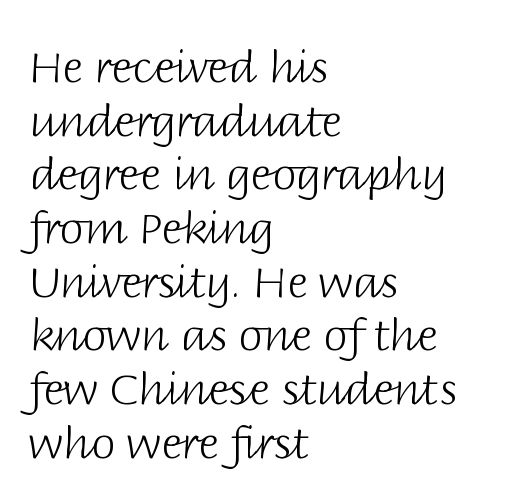
The image shows 44 px light sans-serif type, upright; set left-aligned, line spacing 1.22x, normal letter spacing, not underlined; low stroke contrast and a large x-height.
